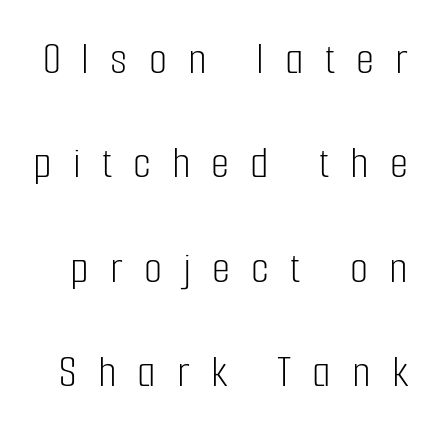
Counters stay open thanks to moderate or lighter strokes. Short note: letters widely spaced. Serif or sans? Sans — the stroke terminals are bare. Just letters on the line, the space beneath them empty. Quick note: interline space is abundant. Is this a fixed-width face? No — the glyphs have proportional, varying widths.
